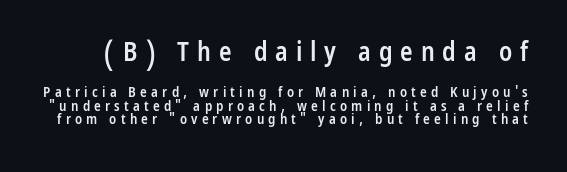
{"italic": "no", "bold": "semi", "underline": "no", "line_spacing": "tight", "line_spacing_ratio": 0.97, "letter_spacing": "wide", "letter_spacing_em": 0.3, "larger_block": "first", "size_ratio": 1.86, "glyph_px": 26}
